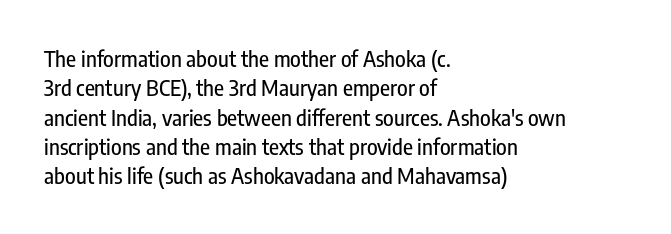
Q: Is the text italic (slanted)? A: No, it is upright.
Q: Is the text underlined? A: No.
Q: How is the paragraph aligned? A: Left-aligned.
Q: Is the spacing between letters normal or unusually wide? A: Normal.
Q: Is the spacing between lines tight, normal or loose? A: Normal.
